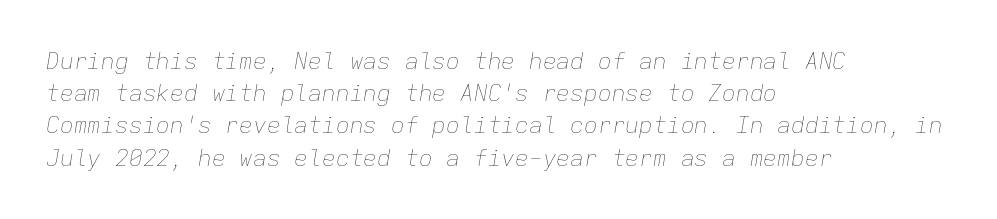
The image shows 23 px text type, italic (leaning right); set left-aligned, normal line spacing (1.4x), normal letter spacing, not underlined.
